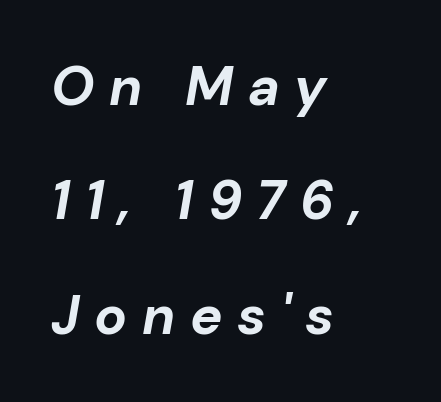
A full-strength bold gives these letters their thick strokes. A typesetter would call this proportional, since set widths differ per character. The letters are spread apart with noticeably loose tracking. Quick note: interline space is abundant. In terms of posture, this sample is oblique. Just letters on the line, the space beneath them empty.
